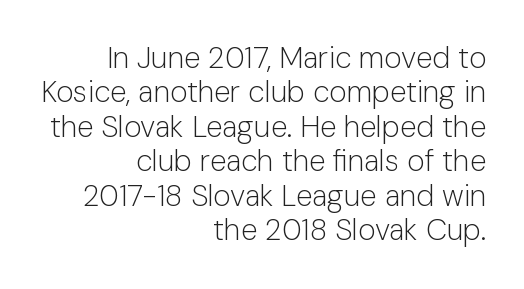
Q: Is the text bold? A: No.
Q: Is the text italic (slanted)? A: No, it is upright.
Q: Is the typeface a serif or a sans-serif typeface? A: Sans-serif.
Q: Is the text underlined? A: No.
Q: How is the paragraph aligned? A: Right-aligned.
Q: Is the spacing between letters normal or unusually wide? A: Normal.
Q: Is the spacing between lines tight, normal or loose? A: Tight.
Q: Width (condensed, normal, or wide)? A: Normal.
Q: Stroke contrast? A: Low.
Q: x-height? A: Medium.
Q: Monospaced? A: No.
